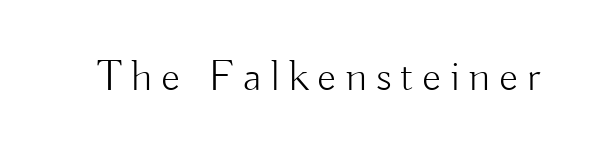
Q: Is the text bold? A: No.
Q: Is the text italic (slanted)? A: No, it is upright.
Q: Is the typeface a serif or a sans-serif typeface? A: Sans-serif.
Q: Is the text underlined? A: No.
Q: Is the spacing between letters normal or unusually wide? A: Unusually wide.
Q: Width (condensed, normal, or wide)? A: Normal.
Q: Stroke contrast? A: Low.
Q: x-height? A: Small.
Q: Monospaced? A: No.
